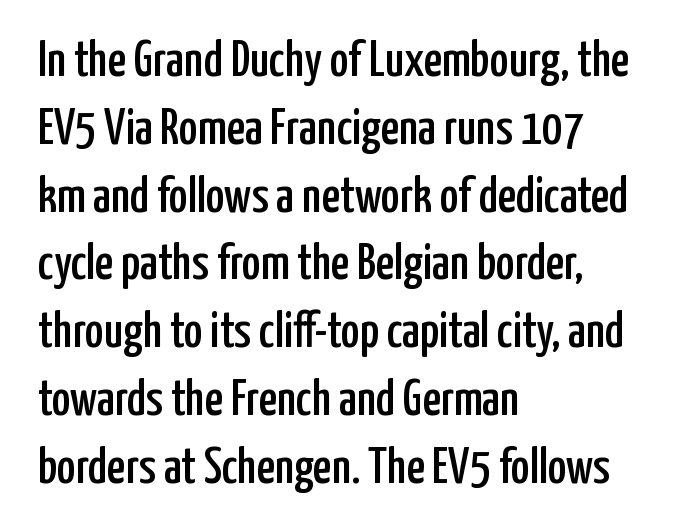
Do the characters align in a grid? No, the font is proportional. What kind of face is this? One without serifs — a sans. No extra tracking has been applied to these lines. Do the letters lean? They stand straight. Rows of type keep a routine distance in the vertical direction.
